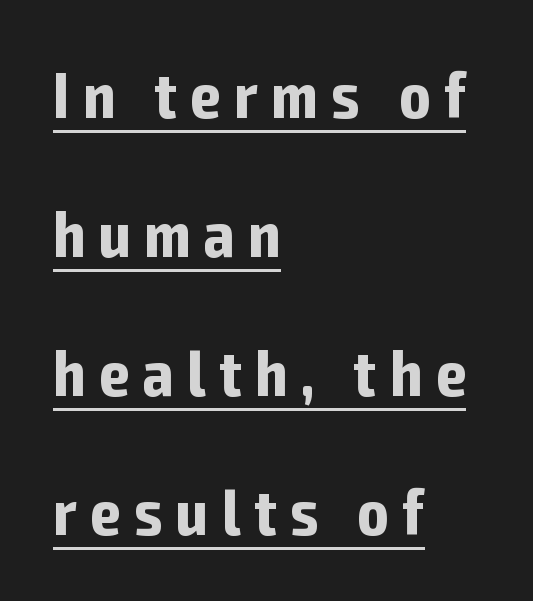
{"serif": "no", "italic": "no", "bold": "yes", "weight": "bold", "width": "condensed", "stroke_contrast": "low", "x_height": "medium", "monospaced": "no", "underline": "yes", "align": "left", "line_spacing": "loose", "line_spacing_ratio": 2.17, "letter_spacing": "wide", "letter_spacing_em": 0.22, "glyph_px": 64}
